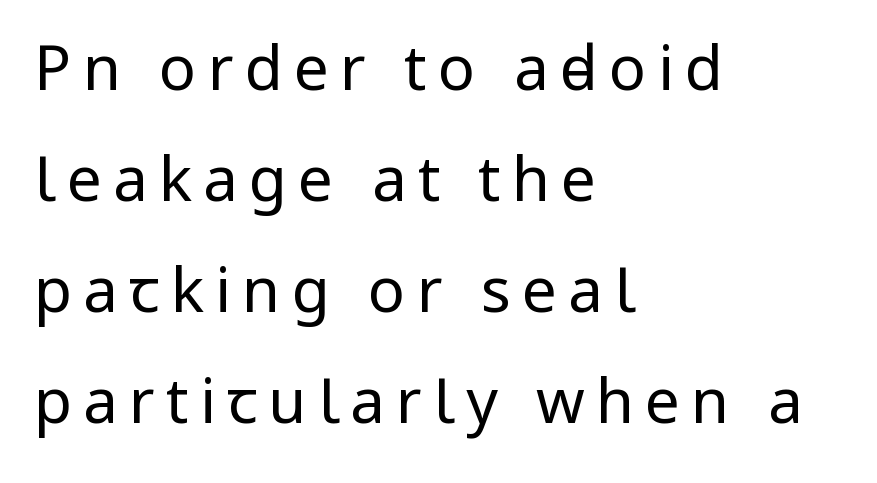
The image shows 62 px regular-weight, condensed sans-serif type, upright; set left-aligned, line spacing 1.79x, not underlined; low stroke contrast and a large x-height.
